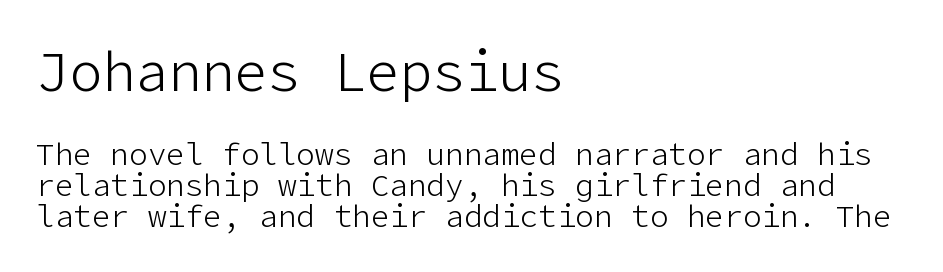
The image shows 55 px light sans-serif type, upright; set left-aligned, tight line spacing (0.99x), normal letter spacing, not underlined; the first (top) block is 1.77x larger; low stroke contrast and a medium x-height.
